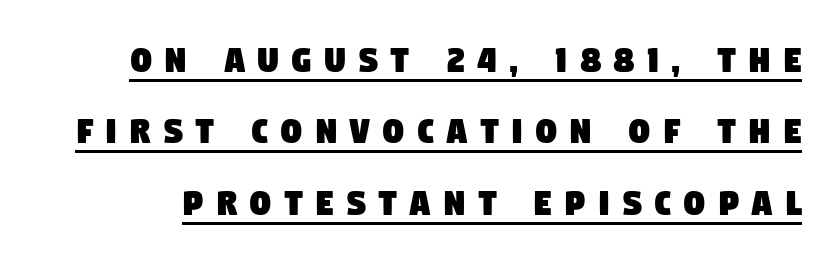
Grotesque or geometric, the face here clearly has no serifs. This sample carries an underscore along the baseline area. This sample has the flowing, uneven cadence of proportional lettering. In terms of letterspacing, this is a distinctly airy, spread setting.
